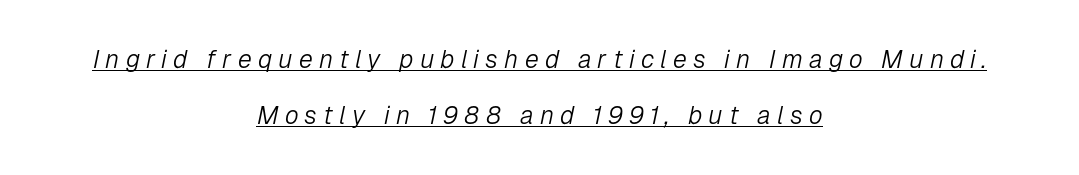
Q: Is the text bold? A: No.
Q: Is the text italic (slanted)? A: Yes, it leans right by about 12 degrees.
Q: Is the text underlined? A: Yes.
Q: How is the paragraph aligned? A: Centered.
Q: Is the spacing between letters normal or unusually wide? A: Unusually wide.
Q: Is the spacing between lines tight, normal or loose? A: Loose.
